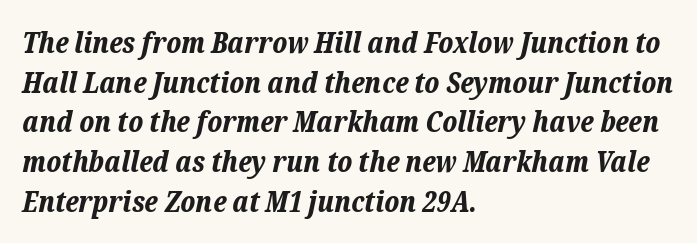
Q: Is the text bold? A: Yes.
Q: Is the text italic (slanted)? A: Yes, it leans right by about 12 degrees.
Q: Is the text underlined? A: No.
Q: How is the paragraph aligned? A: Left-aligned.
Q: Is the spacing between letters normal or unusually wide? A: Normal.
Q: Is the spacing between lines tight, normal or loose? A: Normal.
Q: Width (condensed, normal, or wide)? A: Normal.
Q: Stroke contrast? A: Low.
Q: x-height? A: Medium.
Q: Monospaced? A: No.
